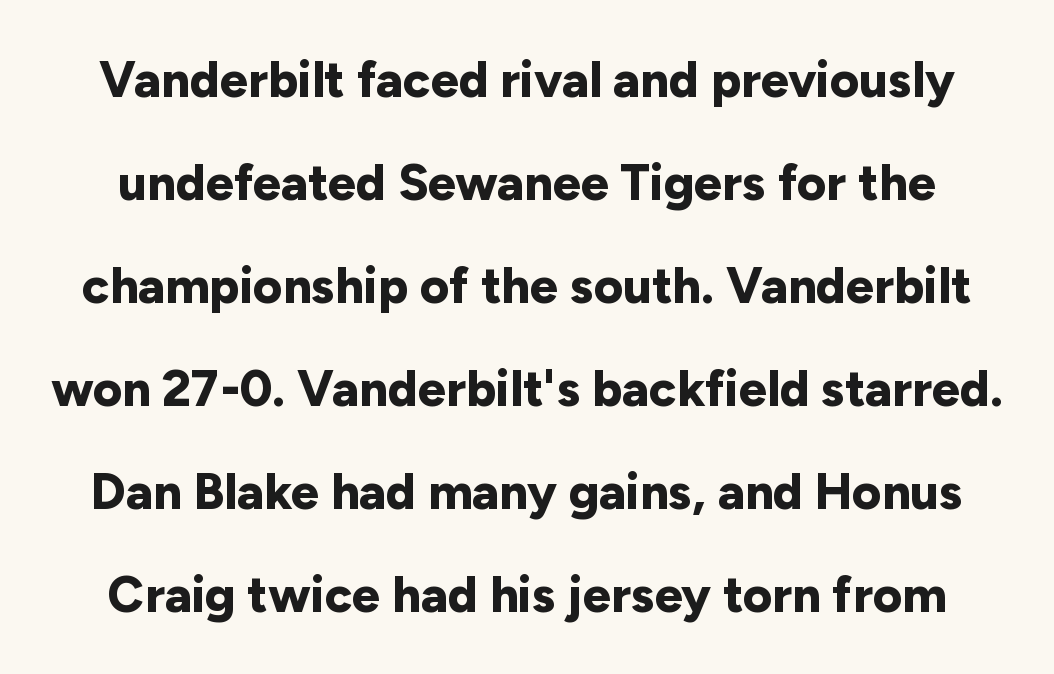
Classification — sans serif. Here the designer chose a conventional face with non-uniform glyph widths. Italic? Not at all — the glyphs are vertical. Descenders are the only things crossing below the line. The tracking reads as untouched default to a designer's eye.
